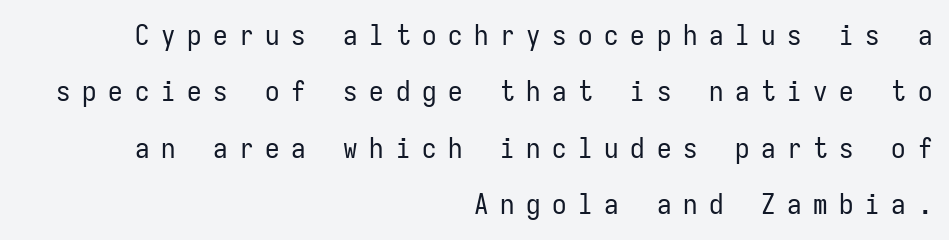
The image shows 29 px regular-weight, condensed sans-serif type, upright, monospaced; set right-aligned, loose line spacing (1.94x), unusually wide letter spacing (+0.4 em), not underlined; low stroke contrast and a medium x-height.
